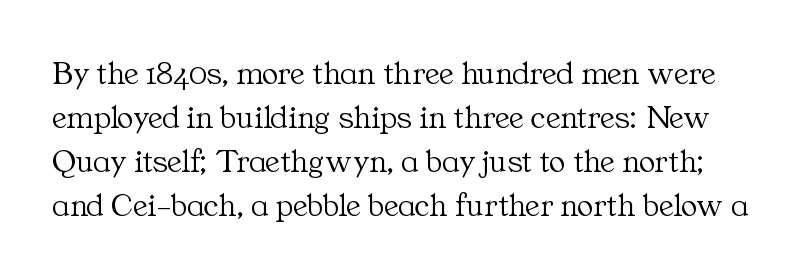
{"serif": "yes", "italic": "no", "bold": "no", "weight": "light", "width": "normal", "stroke_contrast": "medium", "x_height": "medium", "monospaced": "no", "underline": "no", "line_spacing": "normal", "line_spacing_ratio": 1.29, "letter_spacing": "normal", "letter_spacing_em": 0.0, "glyph_px": 34}
